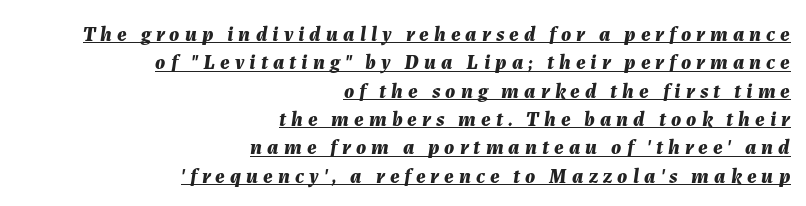
The typography opts for an oblique posture over an upright one. Compared with undecorated copy, this sample adds a rule below the words. Line ends are locked; line starts wander. This rendering widens character spacing well past its baseline value.
